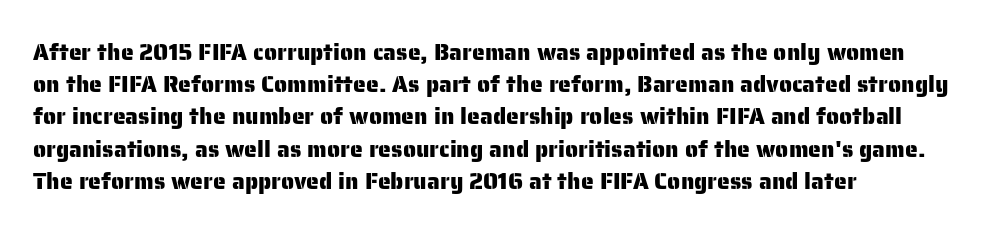
Q: Is the text italic (slanted)? A: No, it is upright.
Q: Is the text underlined? A: No.
Q: How is the paragraph aligned? A: Left-aligned.
Q: Is the spacing between letters normal or unusually wide? A: Normal.
Q: Is the spacing between lines tight, normal or loose? A: Normal.
